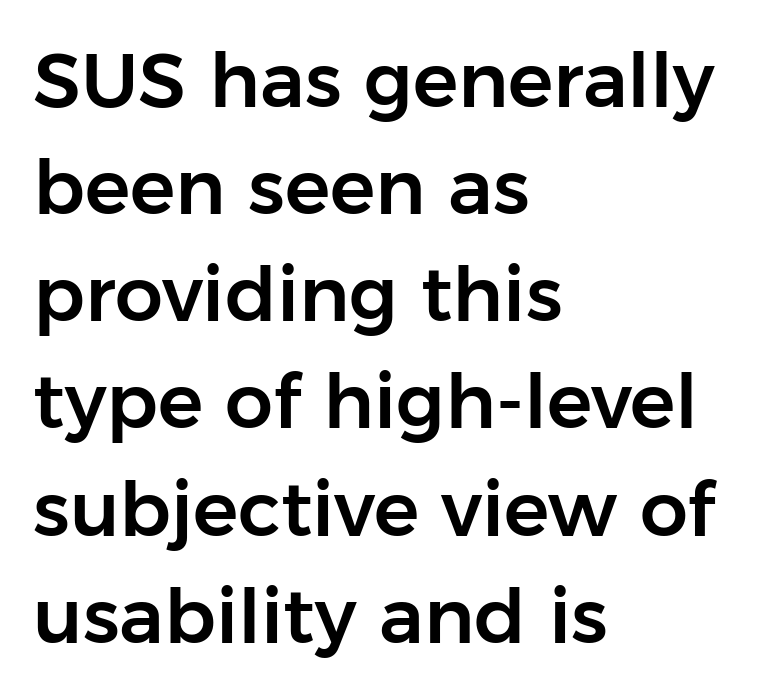
{"serif": "no", "italic": "no", "width": "normal", "stroke_contrast": "low", "x_height": "medium", "monospaced": "no", "underline": "no", "align": "left", "line_spacing": "normal", "line_spacing_ratio": 1.41, "letter_spacing": "normal", "letter_spacing_em": 0.0, "glyph_px": 76}
